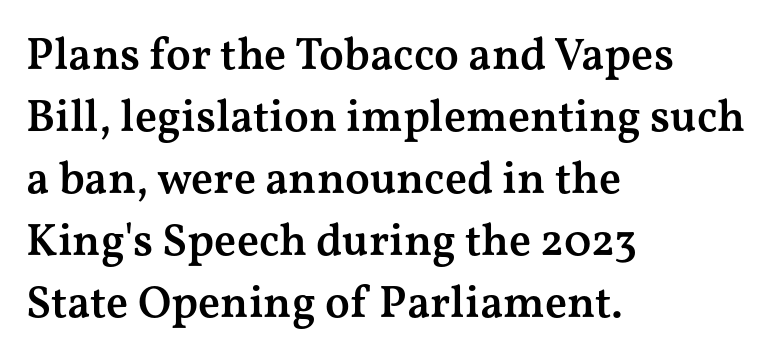
Notice how the stems are strictly vertical — no italics here. Each letter keeps its own natural width here, so spacing adapts to shape. Inter-character spacing is left at the font's built-in metrics. Each new line begins a customary step beneath the previous one.
